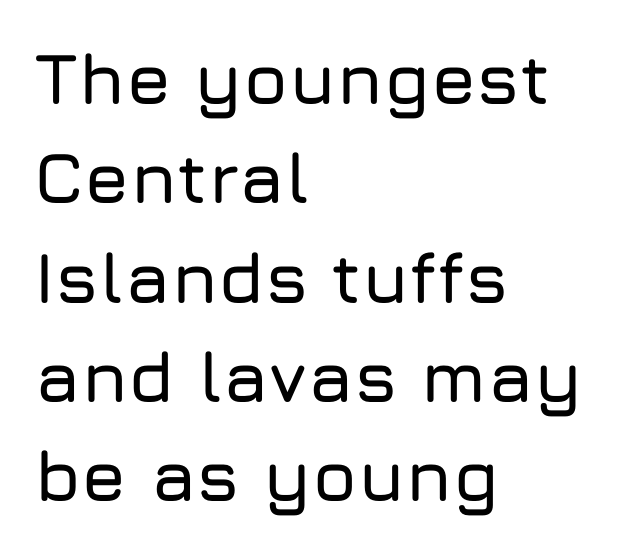
{"serif": "no", "italic": "no", "width": "normal", "stroke_contrast": "low", "x_height": "medium", "monospaced": "no", "underline": "no", "align": "left", "line_spacing": "normal", "line_spacing_ratio": 1.38, "letter_spacing": "normal", "letter_spacing_em": 0.0, "glyph_px": 72}
